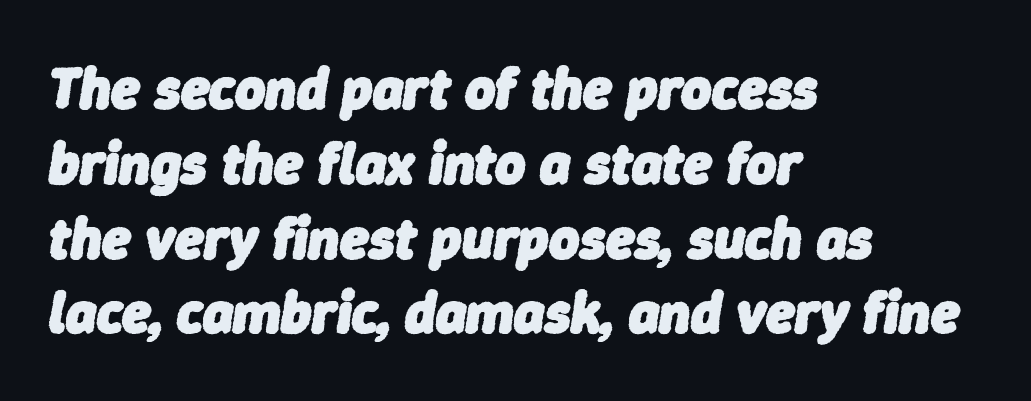
Q: Is the text bold? A: Yes.
Q: Is the text italic (slanted)? A: Yes, it leans right by about 9 degrees.
Q: Is the text underlined? A: No.
Q: How is the paragraph aligned? A: Left-aligned.
Q: Is the spacing between letters normal or unusually wide? A: Normal.
Q: Is the spacing between lines tight, normal or loose? A: Normal.
Q: Width (condensed, normal, or wide)? A: Normal.
Q: Stroke contrast? A: Low.
Q: x-height? A: Medium.
Q: Monospaced? A: No.
